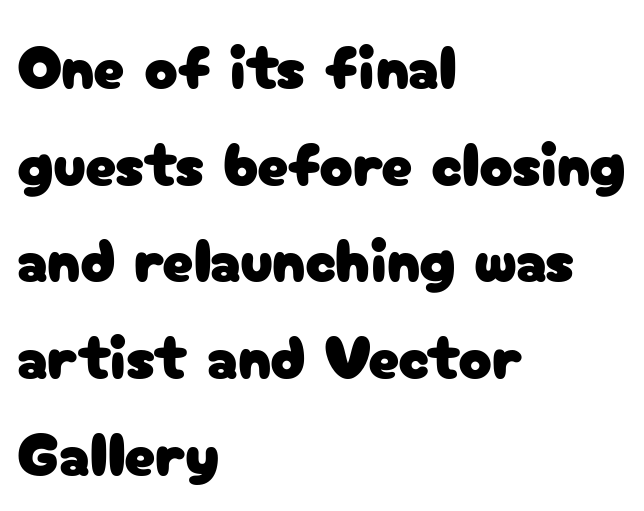
The image shows 62 px sans-serif type, upright; set left-aligned, normal line spacing (1.56x), normal letter spacing, not underlined; low stroke contrast and a medium x-height.
